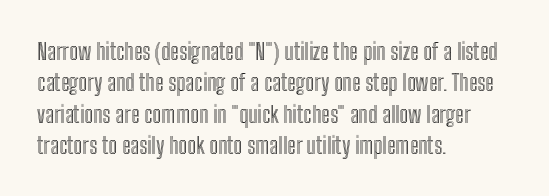
The passage shown is not underscored anywhere. The line texture is even and compact thanks to regular tracking. Nope, not italic — everything's standing straight. Each line starts at the same left margin while the right side varies. Notice how descenders clear the ascenders below comfortably — that's standard leading.
